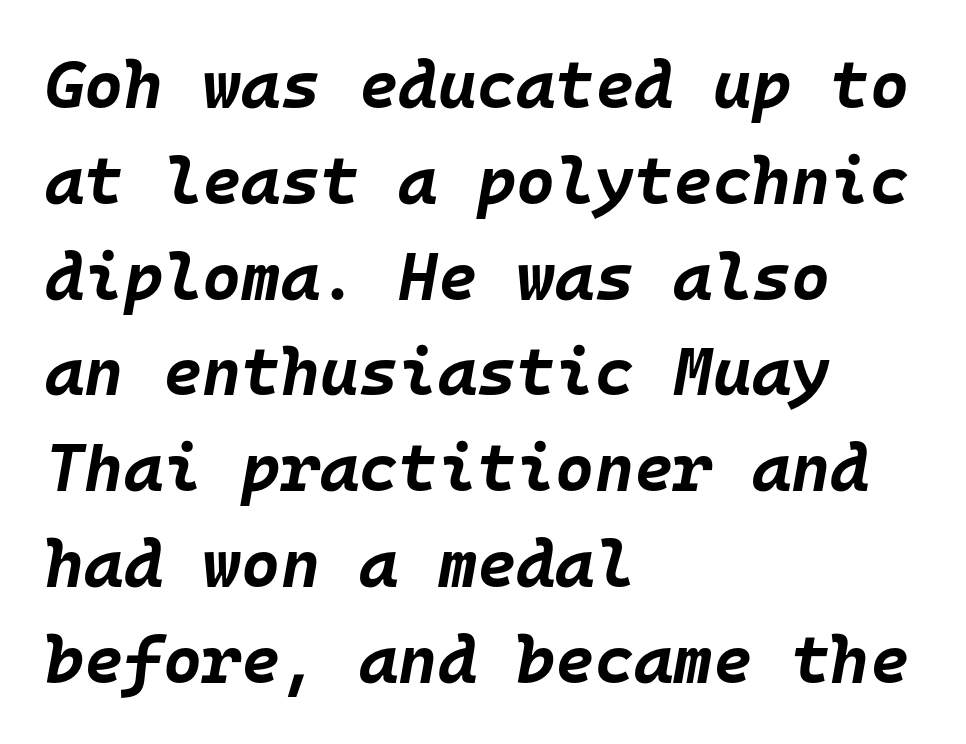
{"italic": "yes", "lean": "right", "slant_degrees": 10, "bold": "yes", "weight": "bold", "width": "normal", "stroke_contrast": "low", "x_height": "large", "monospaced": "yes", "underline": "no", "align": "left", "line_spacing": "normal", "line_spacing_ratio": 1.43, "letter_spacing": "normal", "letter_spacing_em": 0.0, "glyph_px": 67}
